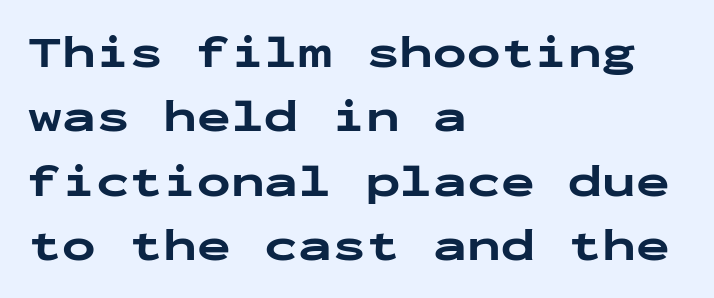
{"serif": "no", "italic": "no", "bold": "yes", "weight": "bold", "width": "wide", "stroke_contrast": "low", "x_height": "medium", "monospaced": "yes", "underline": "no", "align": "left", "line_spacing": "normal", "line_spacing_ratio": 1.43, "letter_spacing": "normal", "letter_spacing_em": 0.0, "glyph_px": 45}
